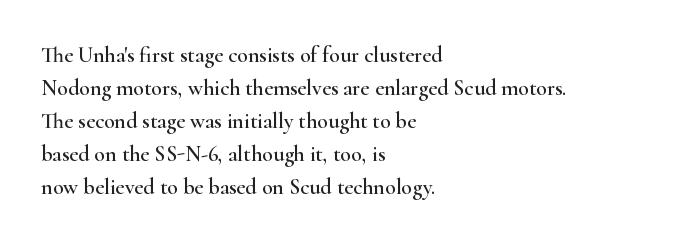
{"italic": "no", "underline": "no", "align": "left", "line_spacing": "normal", "line_spacing_ratio": 1.5, "letter_spacing": "normal", "letter_spacing_em": 0.0, "glyph_px": 22}
